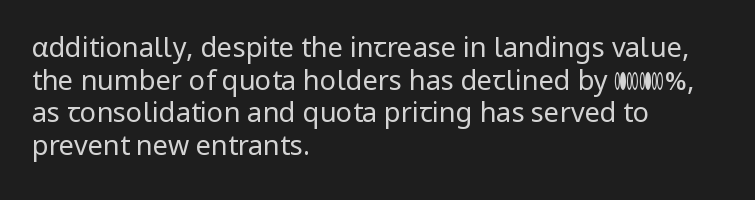
What stands out about the letter spacing? Nothing — it is the standard amount. This is not heavy type; no bold has been used. Just letters on the line, the space beneath them empty. Notice how the stems are strictly vertical — no italics here. This rendering uses left alignment, leaving the right contour irregular.
